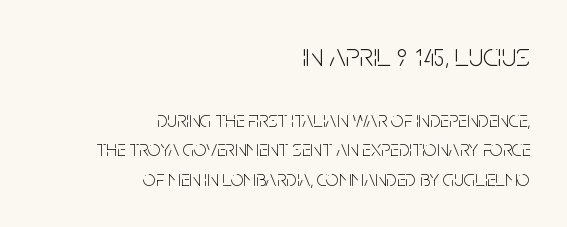
If you measured baseline to baseline, you'd find a middling distance. Each line ends at the same right margin while the left side varies. Words float on clear page, feet unadorned. Weight class: somewhere from thin through regular. Tall strokes in this sample are plumb rather than angled.
